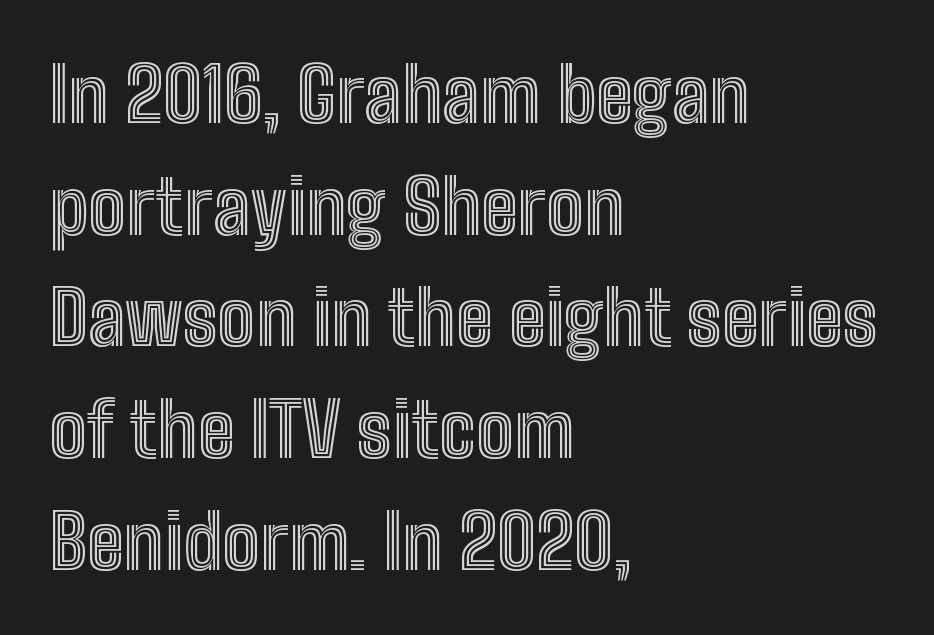
Q: Is the text italic (slanted)? A: No, it is upright.
Q: Is the text underlined? A: No.
Q: How is the paragraph aligned? A: Left-aligned.
Q: Is the spacing between letters normal or unusually wide? A: Normal.
Q: Is the spacing between lines tight, normal or loose? A: Normal.
Q: Width (condensed, normal, or wide)? A: Condensed.
Q: x-height? A: Medium.
Q: Monospaced? A: No.
